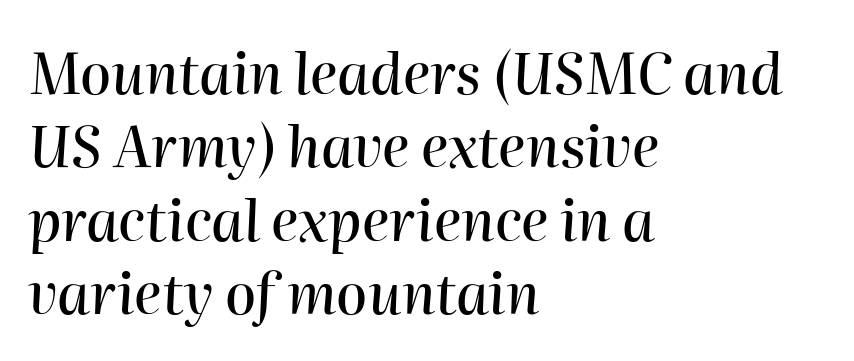
{"italic": "yes", "lean": "right", "slant_degrees": 2, "width": "normal", "stroke_contrast": "high", "x_height": "medium", "monospaced": "no", "underline": "no", "align": "left", "line_spacing": "normal", "line_spacing_ratio": 1.31, "letter_spacing": "normal", "letter_spacing_em": 0.0, "glyph_px": 56}
